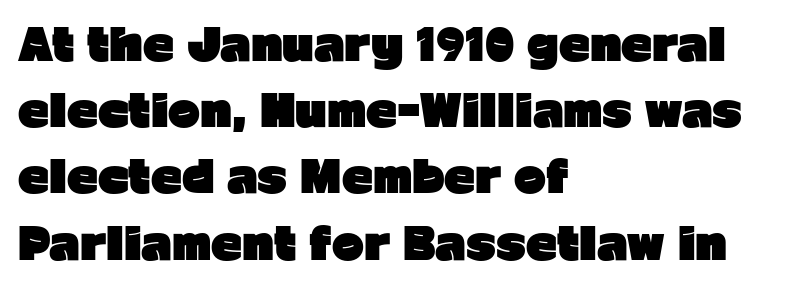
{"serif": "no", "italic": "no", "bold": "yes", "weight": "heavy", "width": "normal", "stroke_contrast": "low", "x_height": "medium", "monospaced": "no", "underline": "no", "align": "left", "line_spacing": "normal", "line_spacing_ratio": 1.54, "letter_spacing": "normal", "letter_spacing_em": 0.0, "glyph_px": 43}
